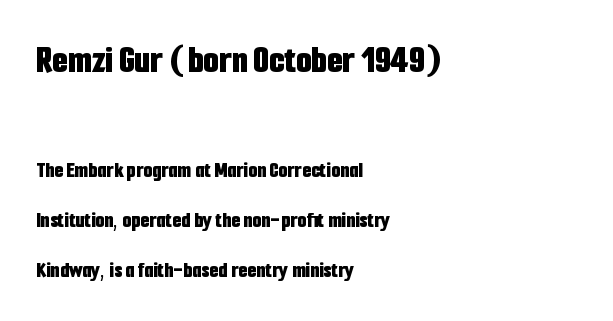
Q: Is the text bold? A: Yes.
Q: Is the text italic (slanted)? A: No, it is upright.
Q: Is the typeface a serif or a sans-serif typeface? A: Sans-serif.
Q: Is the text underlined? A: No.
Q: How is the paragraph aligned? A: Left-aligned.
Q: Is the spacing between letters normal or unusually wide? A: Normal.
Q: Is the spacing between lines tight, normal or loose? A: Loose.
Q: Which block of text is set in a larger size, the first (top) or the second (bottom)? A: The first (top) one.
Q: Width (condensed, normal, or wide)? A: Condensed.
Q: Stroke contrast? A: Low.
Q: x-height? A: Medium.
Q: Monospaced? A: No.
